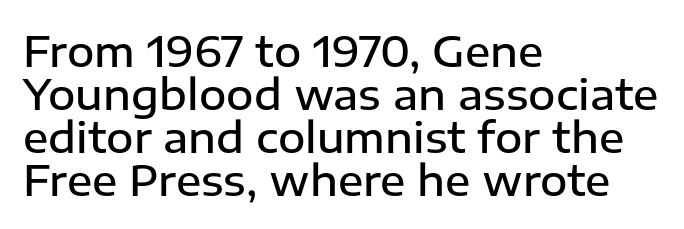
{"serif": "no", "italic": "no", "bold": "semi", "weight": "semibold", "width": "normal", "stroke_contrast": "low", "x_height": "medium", "monospaced": "no", "underline": "no", "align": "left", "line_spacing": "tight", "line_spacing_ratio": 1.02, "letter_spacing": "normal", "letter_spacing_em": 0.0, "glyph_px": 42}
